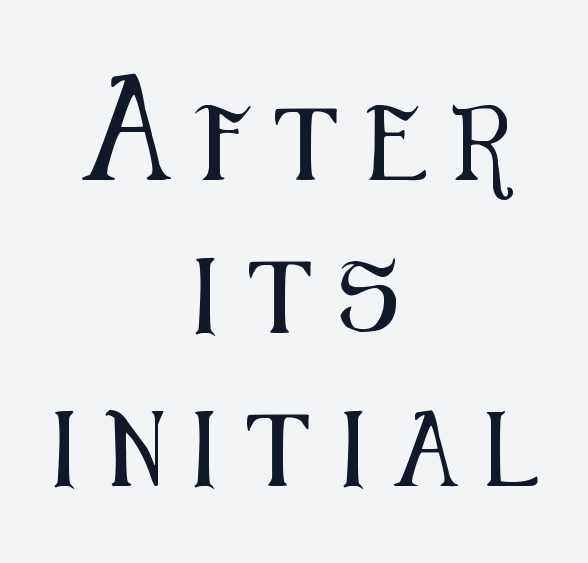
Between one letter and the next there's a generous, obvious gap. The type sits square on the baseline with zero lean. Layout note: lines centered. Quick note: interline space is abundant. Descenders are the only things crossing below the line.
